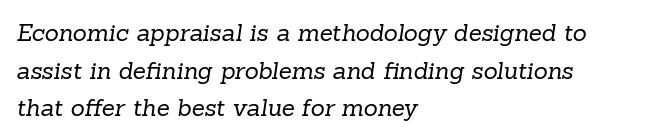
{"bold": "no", "underline": "no", "align": "left", "line_spacing": "normal", "line_spacing_ratio": 1.57, "letter_spacing": "normal", "letter_spacing_em": 0.0, "glyph_px": 24}
